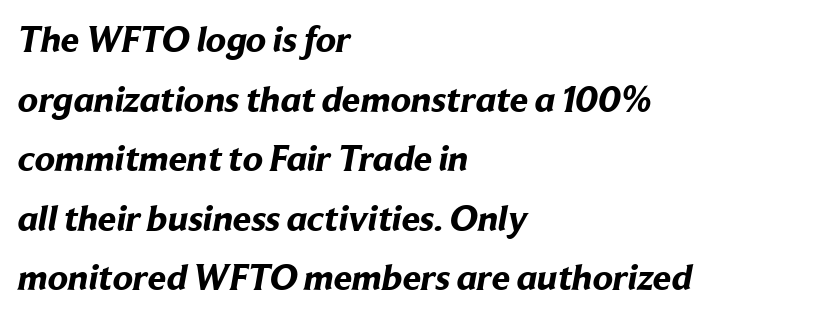
Q: Is the text bold? A: Yes.
Q: Is the typeface a serif or a sans-serif typeface? A: Sans-serif.
Q: Is the text underlined? A: No.
Q: How is the paragraph aligned? A: Left-aligned.
Q: Is the spacing between letters normal or unusually wide? A: Normal.
Q: Is the spacing between lines tight, normal or loose? A: Normal.
Q: Width (condensed, normal, or wide)? A: Normal.
Q: Stroke contrast? A: Low.
Q: x-height? A: Medium.
Q: Monospaced? A: No.
